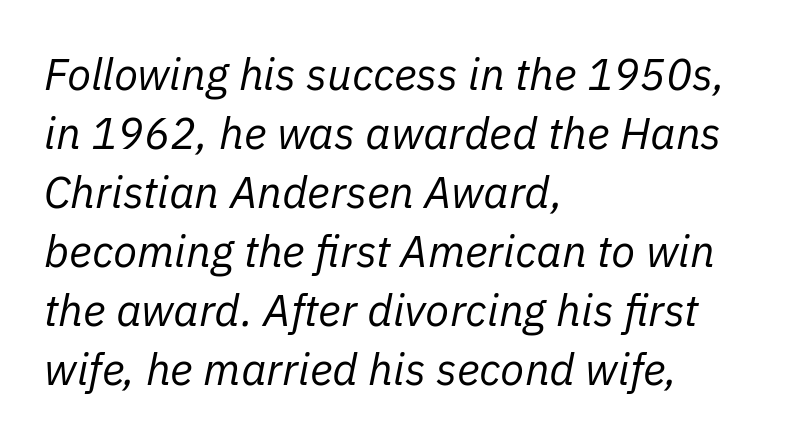
Q: Is the text bold? A: No.
Q: Is the text italic (slanted)? A: Yes, it leans right by about 11 degrees.
Q: Is the text underlined? A: No.
Q: How is the paragraph aligned? A: Left-aligned.
Q: Is the spacing between letters normal or unusually wide? A: Normal.
Q: Is the spacing between lines tight, normal or loose? A: Normal.
Q: Width (condensed, normal, or wide)? A: Normal.
Q: Stroke contrast? A: Low.
Q: x-height? A: Medium.
Q: Monospaced? A: No.
